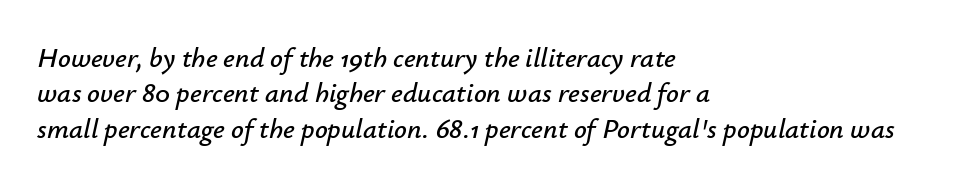
{"italic": "yes", "lean": "right", "slant_degrees": 12, "width": "normal", "stroke_contrast": "low", "x_height": "small", "monospaced": "no", "underline": "no", "align": "left", "line_spacing": "normal", "line_spacing_ratio": 1.26, "letter_spacing": "normal", "letter_spacing_em": 0.0, "glyph_px": 28}
